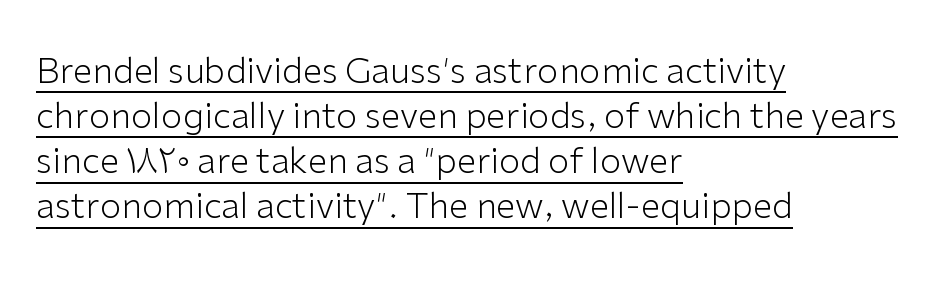
The font sits on the lighter half of the weight spectrum, regular included. Whoever set this chose a conventional vertical rhythm. Italic: no, the glyphs are upright roman. Observe the absence of serifs on each vertical stroke in this sample. Notice how a bar underscores the lettering throughout. Varying glyph widths throughout — classic text-font behaviour.
